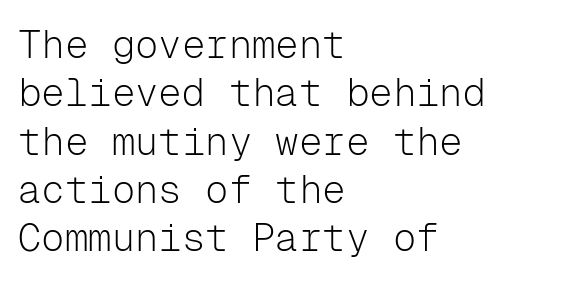
The image shows 39 px light sans-serif type, upright, monospaced; set left-aligned, line spacing 1.24x, normal letter spacing, not underlined; low stroke contrast and a medium x-height.
